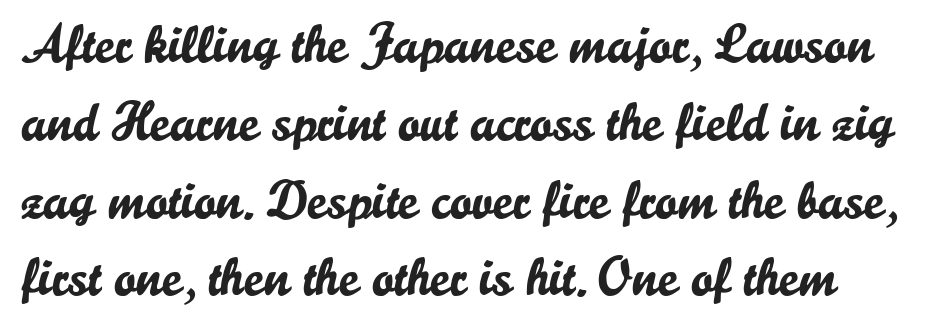
{"serif": "no", "width": "normal", "stroke_contrast": "low", "x_height": "small", "monospaced": "no", "underline": "no", "line_spacing": "normal", "line_spacing_ratio": 1.44, "letter_spacing": "normal", "letter_spacing_em": 0.0, "glyph_px": 54}
